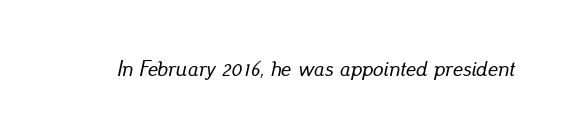
Q: Is the text italic (slanted)? A: Yes, it leans right by about 13 degrees.
Q: Is the text underlined? A: No.
Q: Is the spacing between letters normal or unusually wide? A: Normal.
